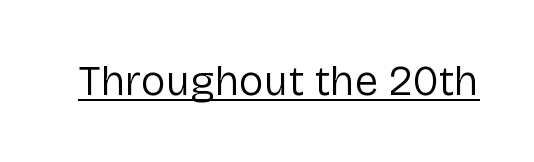
Q: Is the text bold? A: No.
Q: Is the text italic (slanted)? A: No, it is upright.
Q: Is the typeface a serif or a sans-serif typeface? A: Sans-serif.
Q: Is the text underlined? A: Yes.
Q: Is the spacing between letters normal or unusually wide? A: Normal.
Q: Width (condensed, normal, or wide)? A: Normal.
Q: Stroke contrast? A: Low.
Q: x-height? A: Medium.
Q: Monospaced? A: No.
